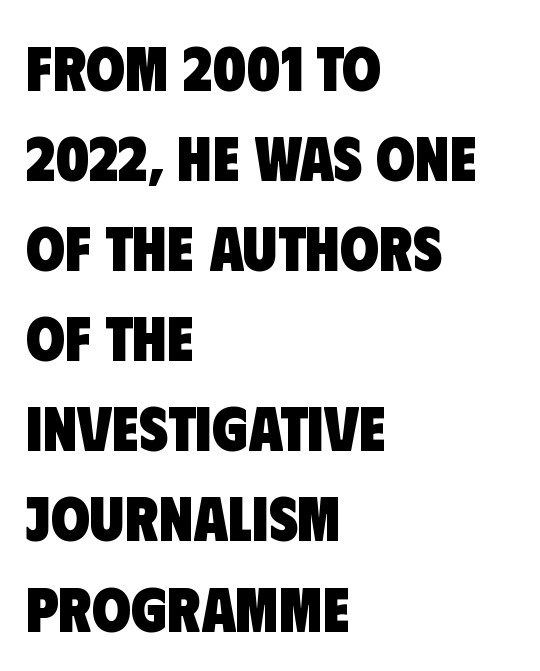
Inter-character spacing is left at the font's built-in metrics. These lines are rendered in a variable-pitch font. Set as a true bold cut, around the 700 mark. Visually the block forms a straight wall on the left and a jagged coastline on the right. Clear beneath every line of the passage.
